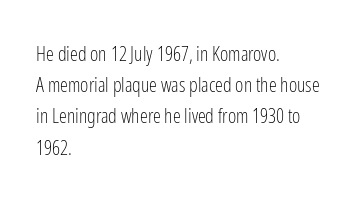
The image shows 20 px text type, upright; set left-aligned, normal line spacing (1.56x), normal letter spacing, not underlined.
